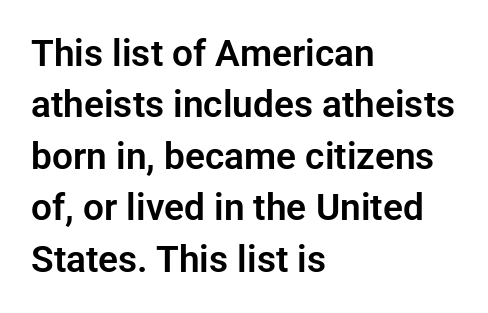
{"serif": "no", "italic": "no", "width": "normal", "stroke_contrast": "low", "x_height": "medium", "monospaced": "no", "underline": "no", "align": "left", "line_spacing": "normal", "line_spacing_ratio": 1.39, "letter_spacing": "normal", "letter_spacing_em": 0.0, "glyph_px": 37}
